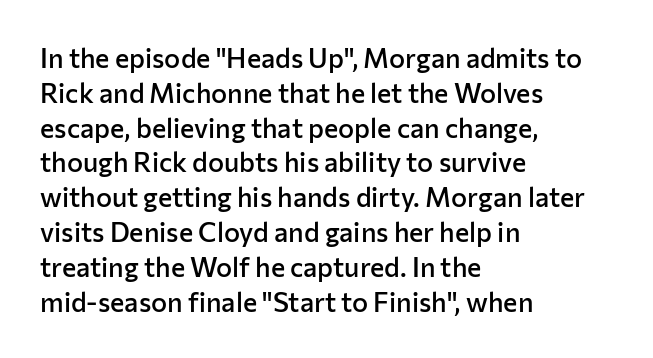
A bare baseline throughout the passage. A typesetter would mark this as roman, not italic. Leading: standard. Here the glyphs are tracked normally, forming tight word shapes.
